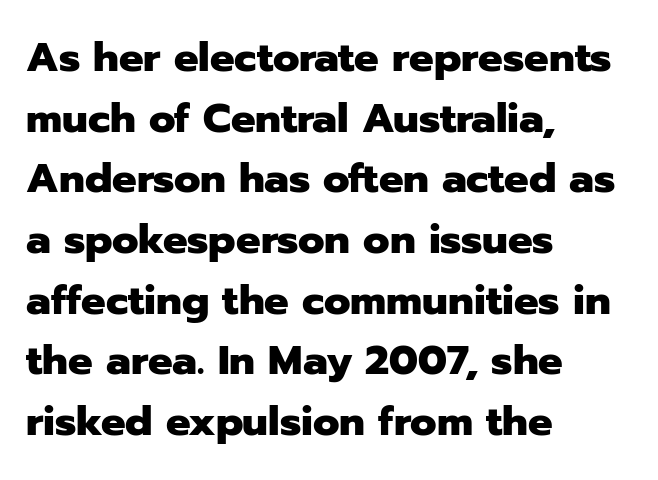
The image shows 41 px heavy sans-serif type, upright; set left-aligned, normal line spacing (1.48x), normal letter spacing, not underlined; low stroke contrast and a medium x-height.
